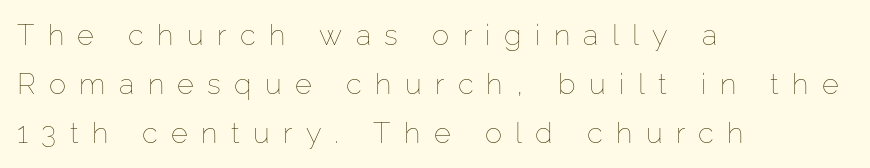
Q: Is the text bold? A: No.
Q: Is the text italic (slanted)? A: No, it is upright.
Q: Is the text underlined? A: No.
Q: How is the paragraph aligned? A: Left-aligned.
Q: Is the spacing between letters normal or unusually wide? A: Unusually wide.
Q: Is the spacing between lines tight, normal or loose? A: Normal.
Q: Width (condensed, normal, or wide)? A: Normal.
Q: Stroke contrast? A: Low.
Q: x-height? A: Medium.
Q: Monospaced? A: No.
